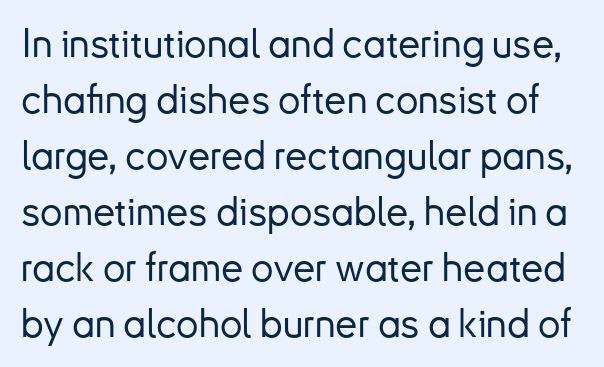
Italic: no, the glyphs are upright roman. Letter spacing: default. The baseline area is clear. Check where the strokes stop: nothing finishes them off — pure sans. Do the characters align in a grid? No, the font is proportional.
